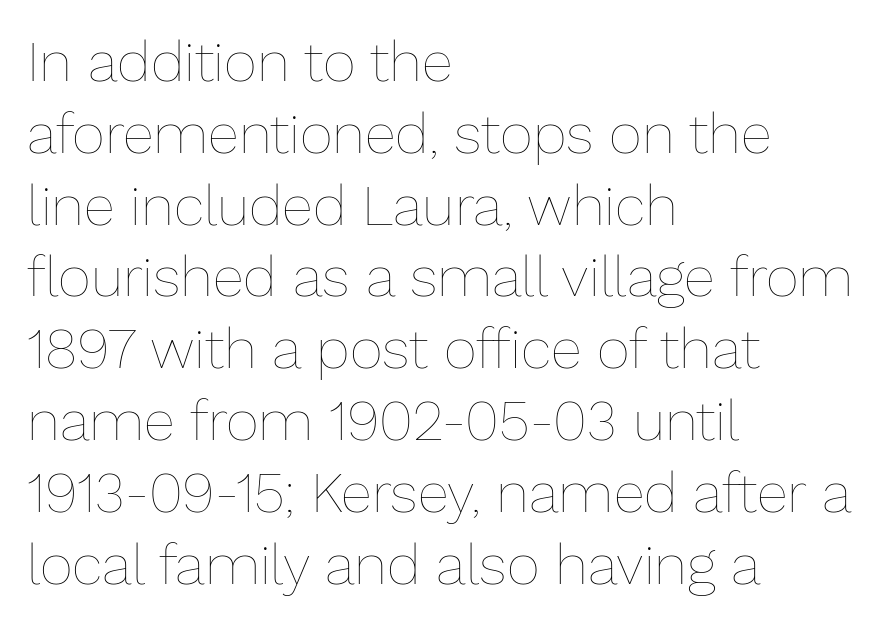
Q: Is the text bold? A: No.
Q: Is the text italic (slanted)? A: No, it is upright.
Q: Is the text underlined? A: No.
Q: How is the paragraph aligned? A: Left-aligned.
Q: Is the spacing between letters normal or unusually wide? A: Normal.
Q: Is the spacing between lines tight, normal or loose? A: Normal.
Q: Width (condensed, normal, or wide)? A: Normal.
Q: Stroke contrast? A: Low.
Q: x-height? A: Medium.
Q: Monospaced? A: No.
